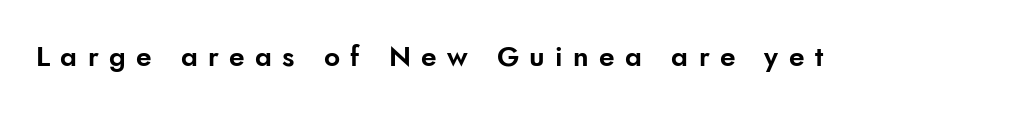
The image shows 28 px sans-serif type, upright; set unusually wide letter spacing (+0.37 em), not underlined; low stroke contrast and a small x-height.
